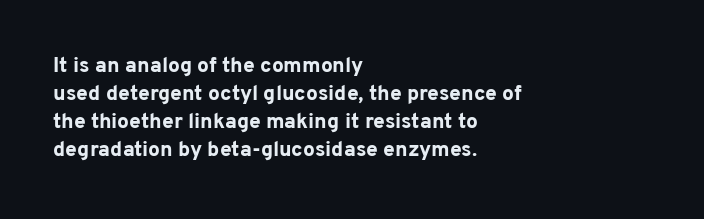
{"italic": "no", "bold": "yes", "underline": "no", "align": "left", "line_spacing": "normal", "line_spacing_ratio": 1.34, "letter_spacing": "normal", "letter_spacing_em": 0.0, "glyph_px": 21}
